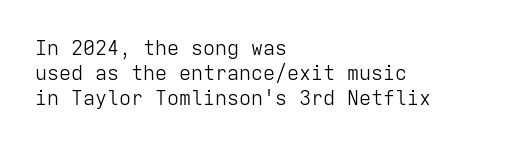
The image shows 20 px text type, upright; set left-aligned, line spacing 1.24x, normal letter spacing, not underlined.
